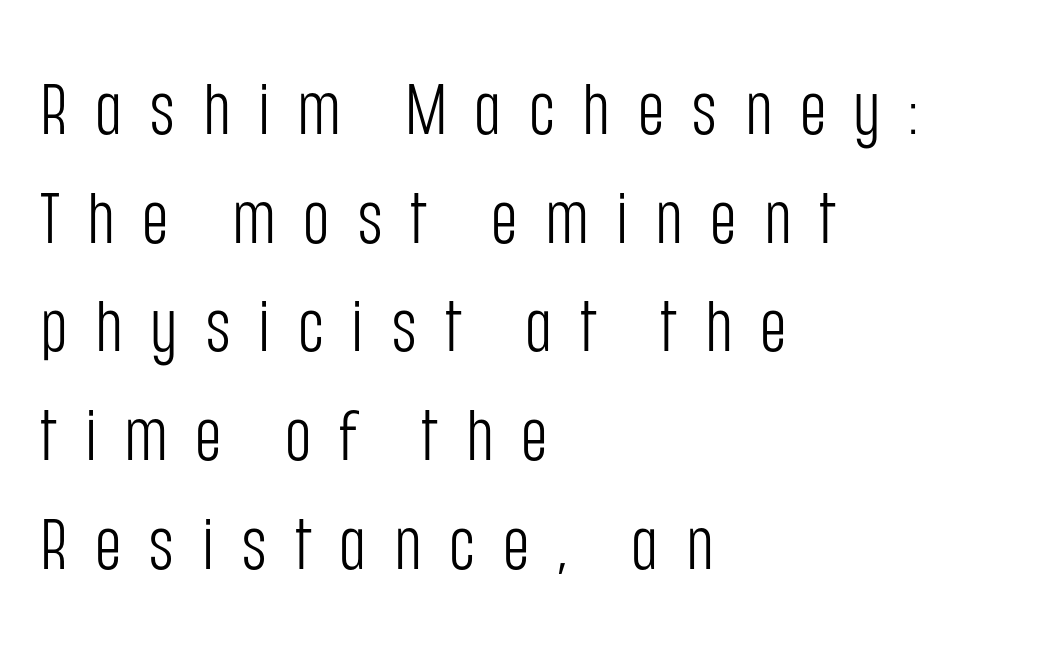
Q: Is the text bold? A: No.
Q: Is the text italic (slanted)? A: No, it is upright.
Q: Is the typeface a serif or a sans-serif typeface? A: Sans-serif.
Q: Is the text underlined? A: No.
Q: How is the paragraph aligned? A: Left-aligned.
Q: Is the spacing between letters normal or unusually wide? A: Unusually wide.
Q: Is the spacing between lines tight, normal or loose? A: Normal.
Q: Width (condensed, normal, or wide)? A: Condensed.
Q: Stroke contrast? A: Low.
Q: x-height? A: Large.
Q: Monospaced? A: No.
